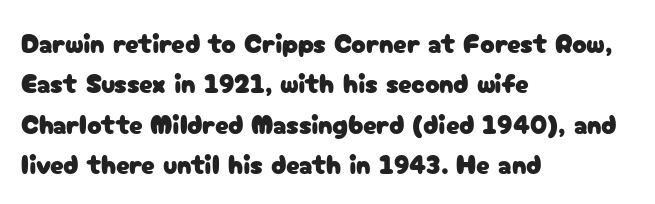
No italicization has been applied; the sample stays upright. This block has exactly the height ordinary leading produces. Students, note that the glyphs here touch the page at normal intervals. Typeset ragged right — the left edge is the straight one.
